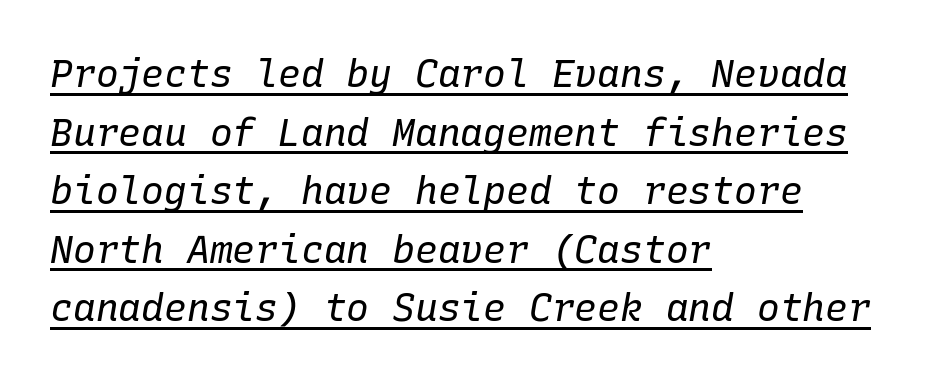
The image shows 38 px regular-weight type, italic (leaning right), monospaced; set left-aligned, normal line spacing (1.54x), normal letter spacing, underlined; low stroke contrast and a medium x-height.
